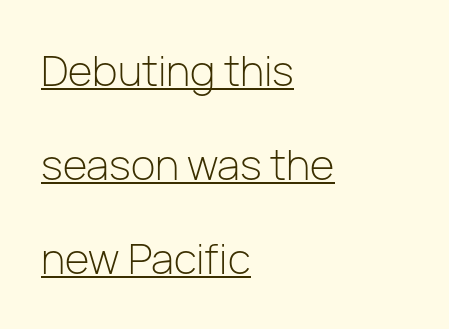
{"serif": "no", "italic": "no", "bold": "no", "weight": "light", "width": "normal", "stroke_contrast": "low", "x_height": "medium", "monospaced": "no", "underline": "yes", "align": "left", "line_spacing": "loose", "line_spacing_ratio": 2.24, "letter_spacing": "normal", "letter_spacing_em": 0.0, "glyph_px": 42}
